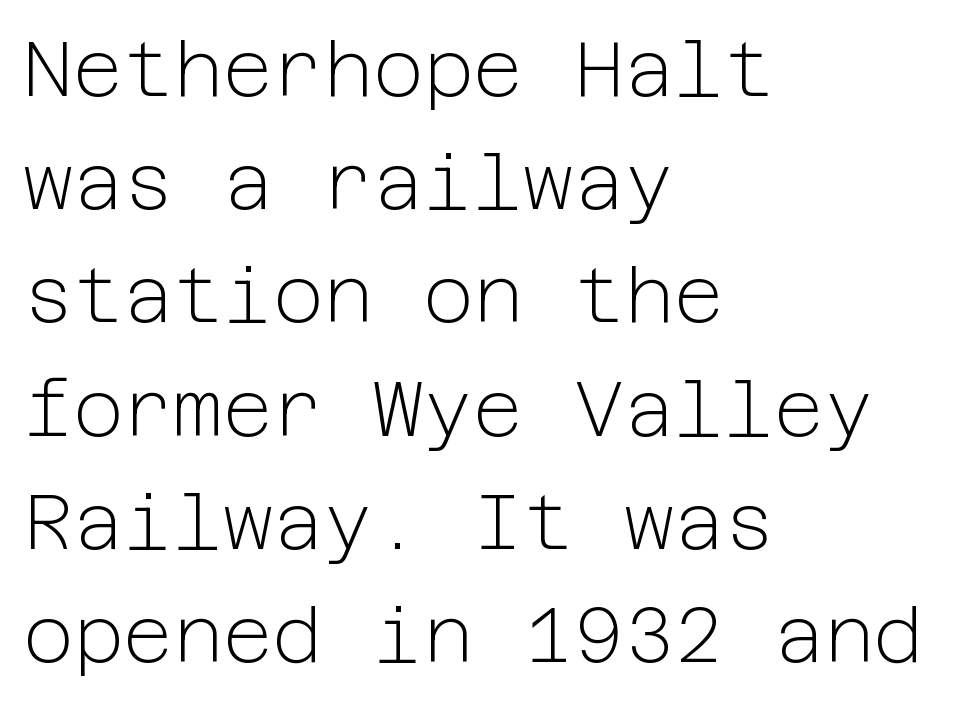
{"serif": "no", "italic": "no", "bold": "no", "weight": "light", "width": "normal", "stroke_contrast": "low", "x_height": "medium", "underline": "no", "align": "left", "line_spacing": "normal", "line_spacing_ratio": 1.47, "letter_spacing": "normal", "letter_spacing_em": 0.0, "glyph_px": 77}
